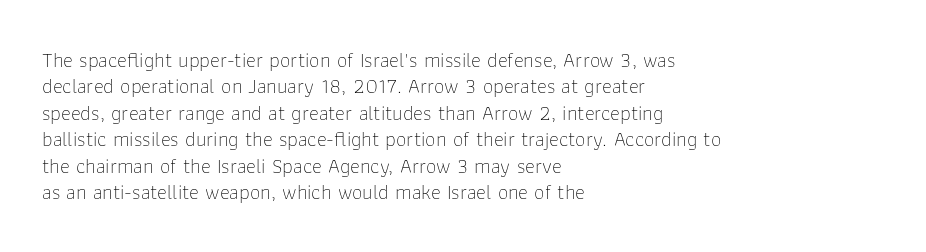
Q: Is the text bold? A: No.
Q: Is the text italic (slanted)? A: No, it is upright.
Q: Is the text underlined? A: No.
Q: How is the paragraph aligned? A: Left-aligned.
Q: Is the spacing between letters normal or unusually wide? A: Normal.
Q: Is the spacing between lines tight, normal or loose? A: Normal.
